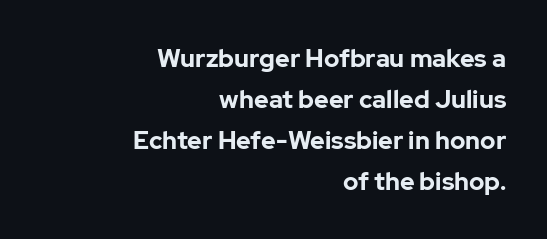
{"italic": "no", "bold": "yes", "underline": "no", "align": "right", "line_spacing": "normal", "line_spacing_ratio": 1.64, "letter_spacing": "normal", "letter_spacing_em": 0.0, "glyph_px": 25}
